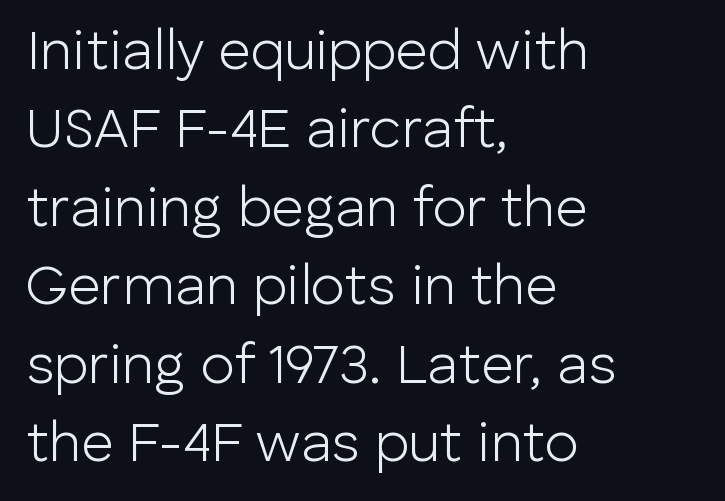
{"serif": "no", "italic": "no", "bold": "no", "weight": "light", "width": "normal", "stroke_contrast": "low", "x_height": "medium", "monospaced": "no", "underline": "no", "align": "left", "line_spacing": "normal", "line_spacing_ratio": 1.4, "letter_spacing": "normal", "letter_spacing_em": 0.0, "glyph_px": 56}
